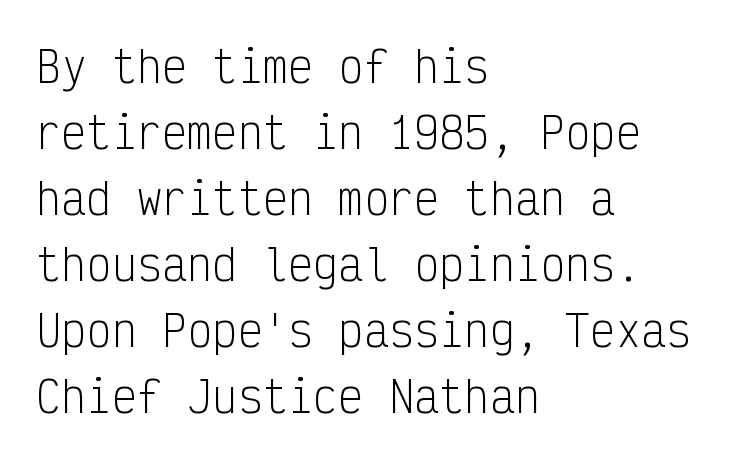
{"serif": "no", "italic": "no", "bold": "no", "weight": "light", "width": "condensed", "stroke_contrast": "low", "x_height": "medium", "monospaced": "yes", "underline": "no", "align": "left", "line_spacing": "normal", "line_spacing_ratio": 1.57, "letter_spacing": "normal", "letter_spacing_em": 0.0, "glyph_px": 42}
